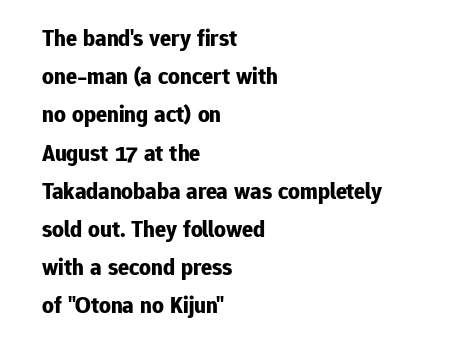
{"italic": "no", "bold": "yes", "underline": "no", "align": "left", "line_spacing": "normal", "line_spacing_ratio": 1.66, "letter_spacing": "normal", "letter_spacing_em": 0.0, "glyph_px": 23}
